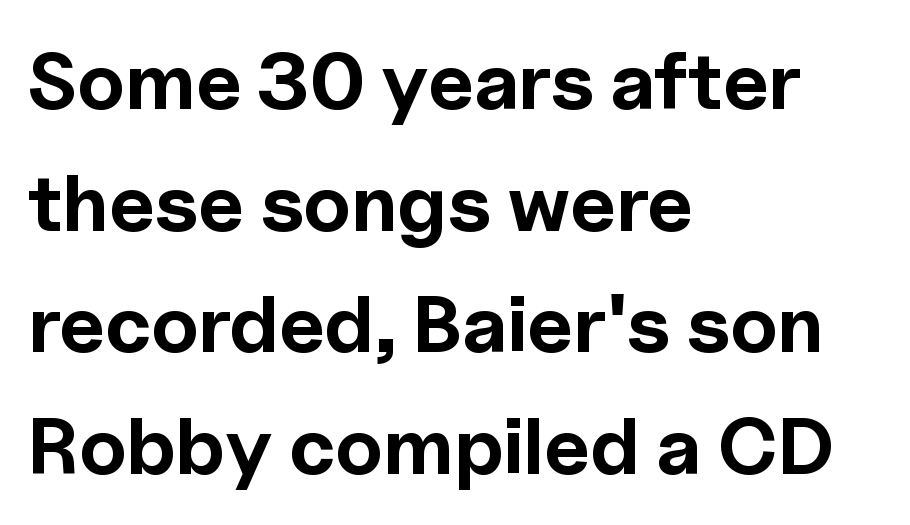
Visually the block forms a straight wall on the left and a jagged coastline on the right. Pretty heavy lettering here — definitely bold. The rows are spaced the way most documents space them. Has an underline been added? It has not. Does the type have serifs? No, each stem ends abruptly.
